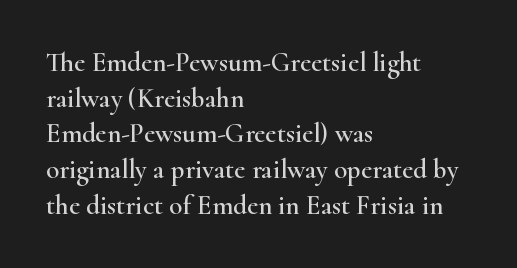
Line spacing here is normal. In terms of posture, this sample is upright. A bare baseline throughout the passage. Does the copy run flush right? No — it runs flush left. You could call the tracking neutral — neither tight nor loose.
